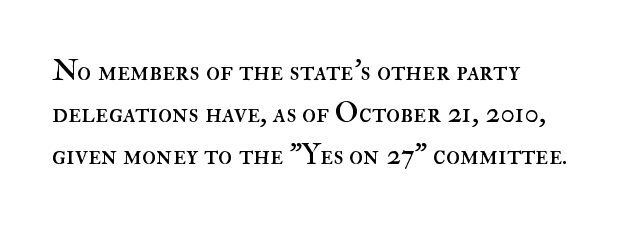
Q: Is the text bold? A: No.
Q: Is the text italic (slanted)? A: No, it is upright.
Q: Is the text underlined? A: No.
Q: How is the paragraph aligned? A: Left-aligned.
Q: Is the spacing between letters normal or unusually wide? A: Normal.
Q: Is the spacing between lines tight, normal or loose? A: Normal.
Q: Width (condensed, normal, or wide)? A: Normal.
Q: Stroke contrast? A: High.
Q: x-height? A: Small.
Q: Monospaced? A: No.
